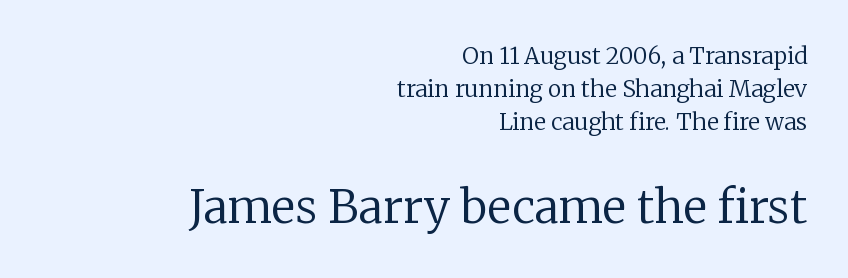
Q: Is the text bold? A: No.
Q: Is the text italic (slanted)? A: No, it is upright.
Q: Is the typeface a serif or a sans-serif typeface? A: Serif.
Q: Is the text underlined? A: No.
Q: How is the paragraph aligned? A: Right-aligned.
Q: Is the spacing between letters normal or unusually wide? A: Normal.
Q: Is the spacing between lines tight, normal or loose? A: Normal.
Q: Which block of text is set in a larger size, the first (top) or the second (bottom)? A: The second (bottom) one.
Q: Width (condensed, normal, or wide)? A: Normal.
Q: Stroke contrast? A: Low.
Q: x-height? A: Medium.
Q: Monospaced? A: No.
